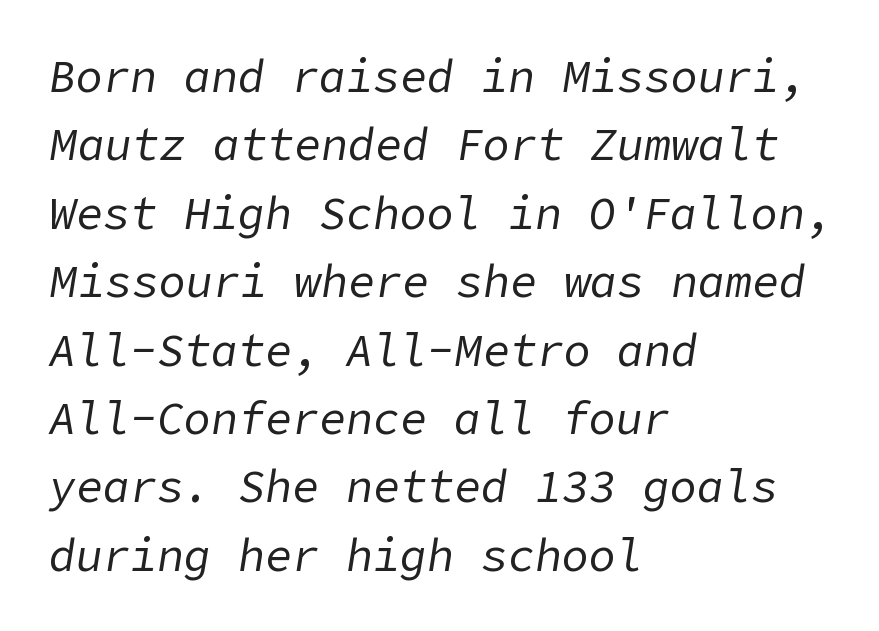
The image shows 45 px regular-weight type, italic (leaning right); set left-aligned, normal line spacing (1.52x), normal letter spacing, not underlined; low stroke contrast and a medium x-height.
